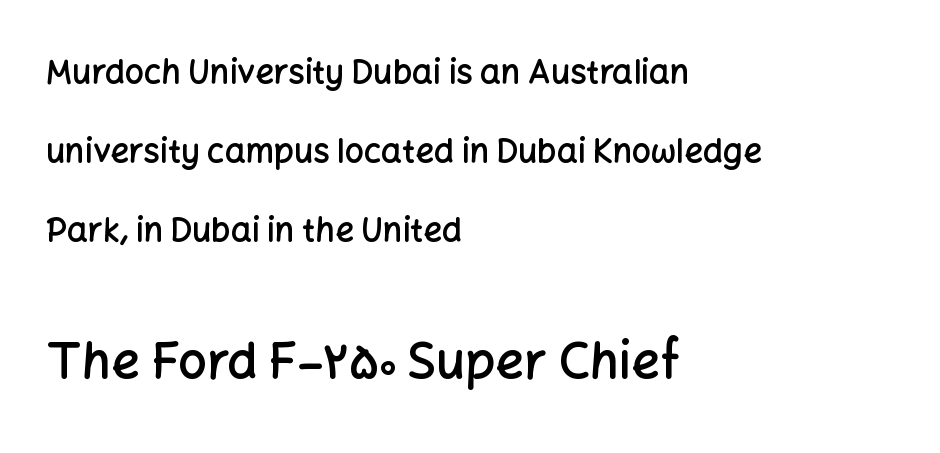
{"serif": "no", "italic": "no", "bold": "semi", "weight": "semibold", "width": "normal", "stroke_contrast": "low", "x_height": "medium", "monospaced": "no", "underline": "no", "align": "left", "line_spacing": "loose", "line_spacing_ratio": 2.39, "letter_spacing": "normal", "letter_spacing_em": 0.0, "larger_block": "second", "size_ratio": 1.52, "glyph_px": 50}
